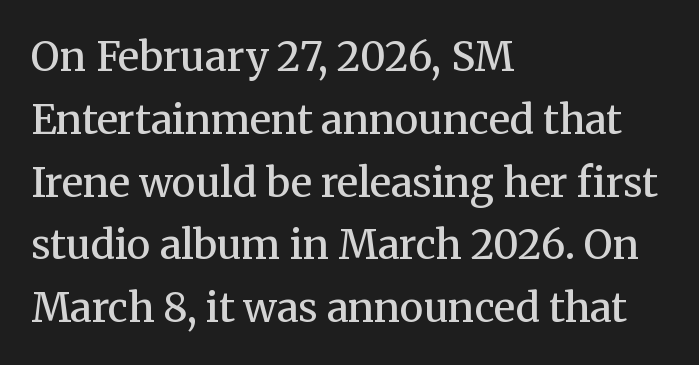
Q: Is the text bold? A: Semi-bold.
Q: Is the text italic (slanted)? A: No, it is upright.
Q: Is the typeface a serif or a sans-serif typeface? A: Serif.
Q: Is the text underlined? A: No.
Q: How is the paragraph aligned? A: Left-aligned.
Q: Is the spacing between letters normal or unusually wide? A: Normal.
Q: Is the spacing between lines tight, normal or loose? A: Normal.
Q: Width (condensed, normal, or wide)? A: Normal.
Q: Stroke contrast? A: Medium.
Q: x-height? A: Medium.
Q: Monospaced? A: No.
